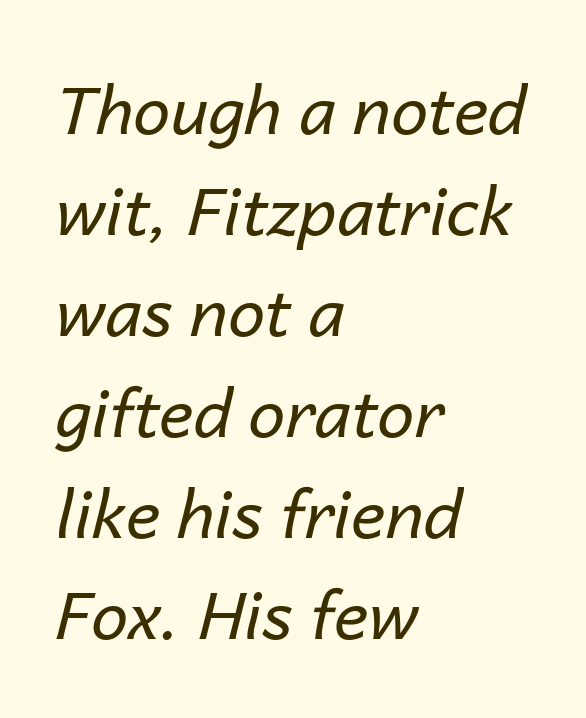
Q: Is the text bold? A: No.
Q: Is the text italic (slanted)? A: Yes, it leans right by about 14 degrees.
Q: Is the text underlined? A: No.
Q: How is the paragraph aligned? A: Left-aligned.
Q: Is the spacing between letters normal or unusually wide? A: Normal.
Q: Is the spacing between lines tight, normal or loose? A: Normal.
Q: Width (condensed, normal, or wide)? A: Normal.
Q: Stroke contrast? A: Low.
Q: x-height? A: Medium.
Q: Monospaced? A: No.
